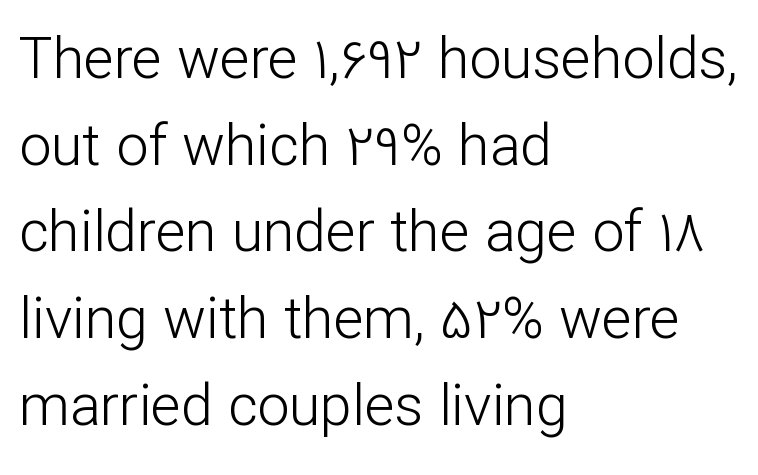
{"serif": "no", "italic": "no", "bold": "no", "weight": "light", "width": "normal", "stroke_contrast": "low", "x_height": "medium", "monospaced": "no", "underline": "no", "align": "left", "line_spacing": "normal", "line_spacing_ratio": 1.52, "letter_spacing": "normal", "letter_spacing_em": 0.0, "glyph_px": 57}
